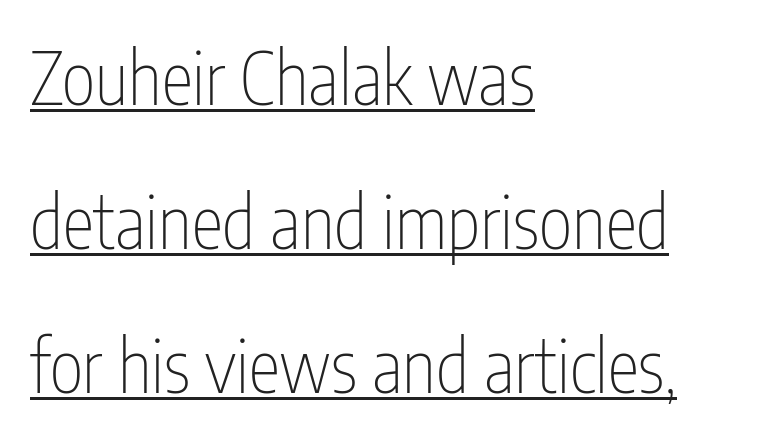
Q: Is the text bold? A: No.
Q: Is the text italic (slanted)? A: No, it is upright.
Q: Is the typeface a serif or a sans-serif typeface? A: Sans-serif.
Q: Is the text underlined? A: Yes.
Q: How is the paragraph aligned? A: Left-aligned.
Q: Is the spacing between letters normal or unusually wide? A: Normal.
Q: Is the spacing between lines tight, normal or loose? A: Loose.
Q: Width (condensed, normal, or wide)? A: Condensed.
Q: Stroke contrast? A: Low.
Q: x-height? A: Medium.
Q: Monospaced? A: No.
